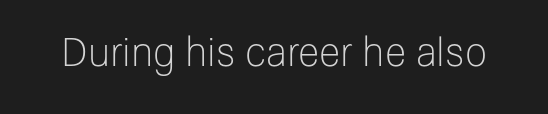
Q: Is the text bold? A: No.
Q: Is the text italic (slanted)? A: No, it is upright.
Q: Is the typeface a serif or a sans-serif typeface? A: Sans-serif.
Q: Is the text underlined? A: No.
Q: Is the spacing between letters normal or unusually wide? A: Normal.
Q: Width (condensed, normal, or wide)? A: Normal.
Q: Stroke contrast? A: Low.
Q: x-height? A: Medium.
Q: Monospaced? A: No.
